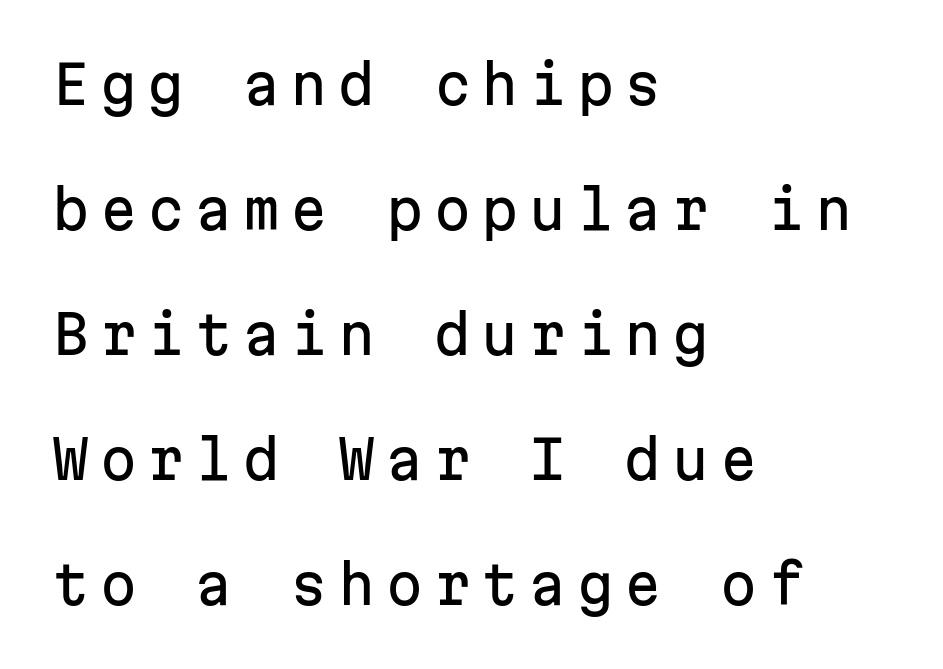
{"serif": "no", "italic": "no", "width": "normal", "stroke_contrast": "low", "x_height": "medium", "monospaced": "yes", "underline": "no", "align": "left", "line_spacing": "loose", "line_spacing_ratio": 2.36, "letter_spacing": "wide", "letter_spacing_em": 0.2, "glyph_px": 53}
